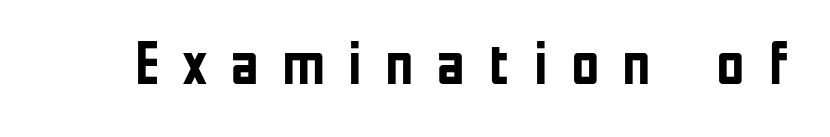
The image shows 62 px semibold, condensed sans-serif type, upright; set unusually wide letter spacing (+0.37 em), not underlined; low stroke contrast and a medium x-height.
